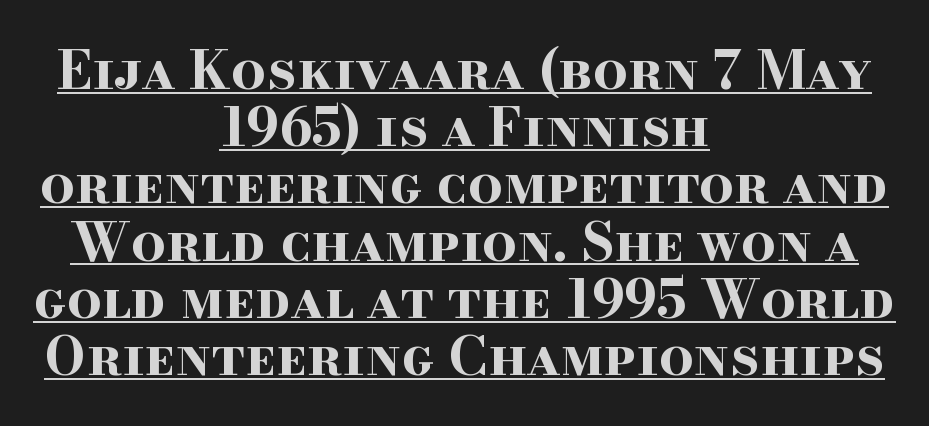
{"serif": "yes", "italic": "no", "bold": "yes", "weight": "bold", "width": "wide", "stroke_contrast": "high", "x_height": "small", "monospaced": "no", "underline": "yes", "align": "center", "line_spacing": "tight", "line_spacing_ratio": 1.06, "letter_spacing": "normal", "letter_spacing_em": 0.0, "glyph_px": 54}
